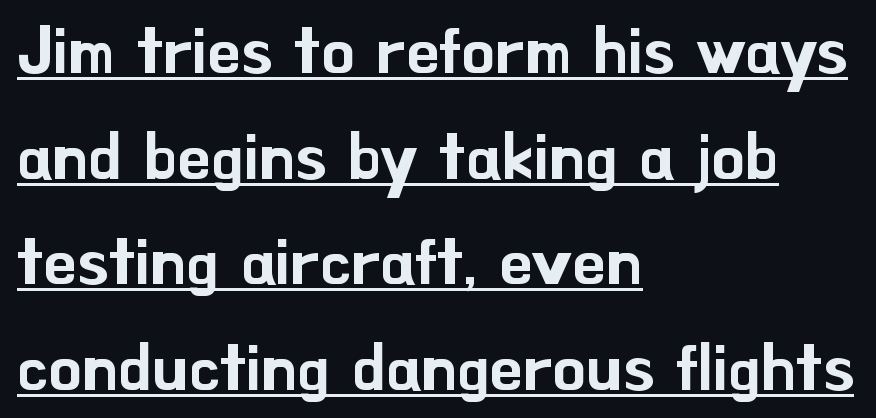
{"serif": "no", "italic": "no", "width": "normal", "stroke_contrast": "low", "x_height": "small", "monospaced": "no", "underline": "yes", "align": "left", "line_spacing": "normal", "line_spacing_ratio": 1.6, "letter_spacing": "normal", "letter_spacing_em": 0.0, "glyph_px": 66}
